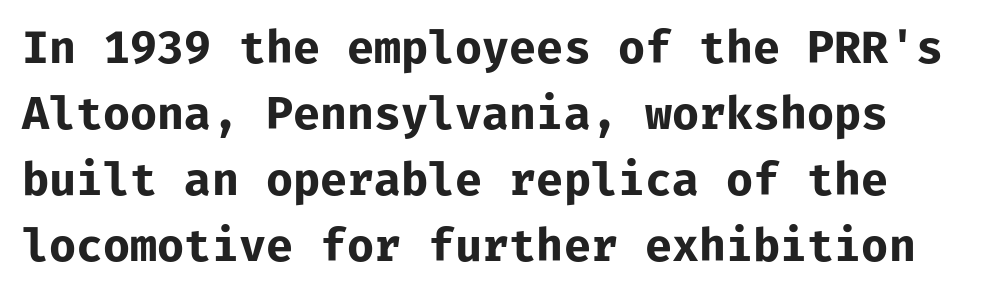
{"serif": "no", "italic": "no", "bold": "yes", "weight": "bold", "width": "normal", "stroke_contrast": "low", "x_height": "medium", "monospaced": "yes", "underline": "no", "line_spacing": "normal", "line_spacing_ratio": 1.5, "letter_spacing": "normal", "letter_spacing_em": 0.0, "glyph_px": 44}
